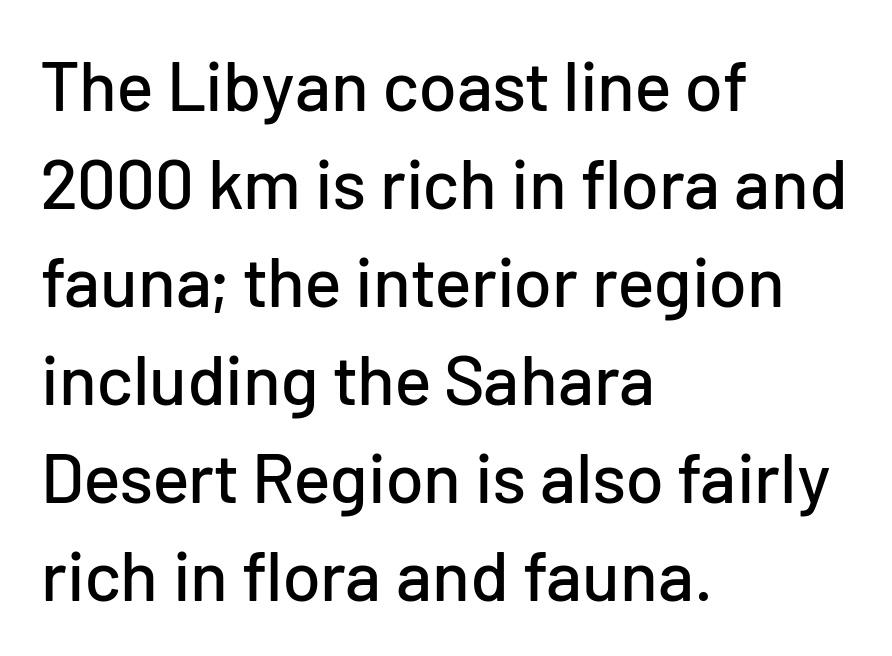
Type style note: lacks serifs. Every character sits straight up, as roman type does. The passage shown has conventional tracking throughout. A clean baseline with only descenders dipping below it. The vertical gap from one line to the next is medium.
